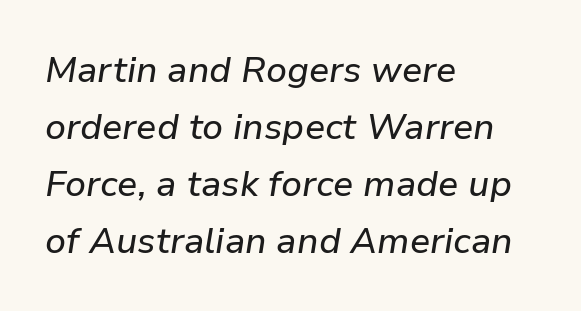
{"italic": "yes", "lean": "right", "slant_degrees": 9, "width": "normal", "stroke_contrast": "low", "x_height": "medium", "monospaced": "no", "underline": "no", "align": "left", "line_spacing": "normal", "line_spacing_ratio": 1.58, "letter_spacing": "normal", "letter_spacing_em": 0.0, "glyph_px": 36}
